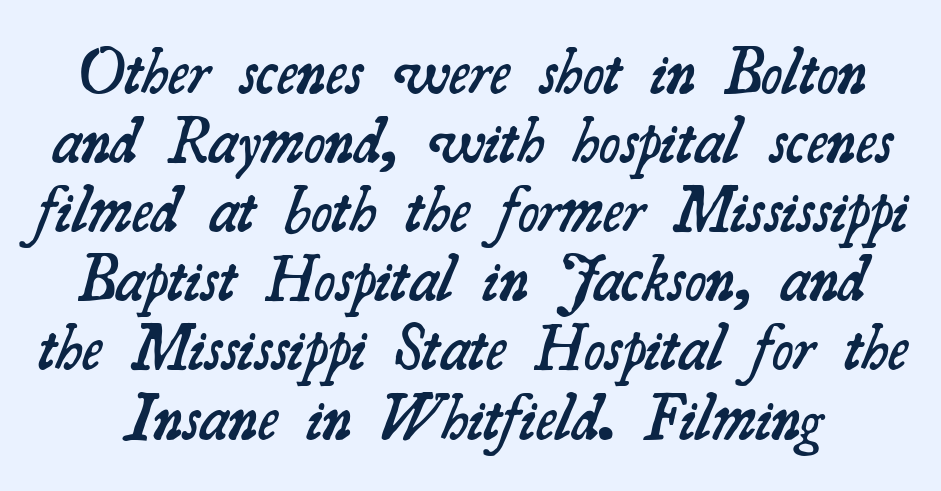
The rendering uses natural spacing where letterforms have individual widths. The letters sit at their default tracking, neither squeezed nor spread. Rule under the text: the space is simply empty. The space between consecutive lines is stingy. The designer went with a serif here, giving each stem small feet.
